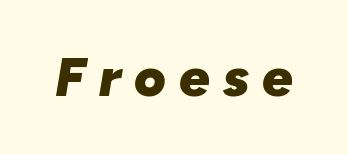
The passage shown is emphatically bold. The tracking reads as deliberately expanded to a designer's eye. Is this a fixed-width face? No — the glyphs have proportional, varying widths. Lines of text with bare space underneath. The letters are slanted; this is an italic face.
